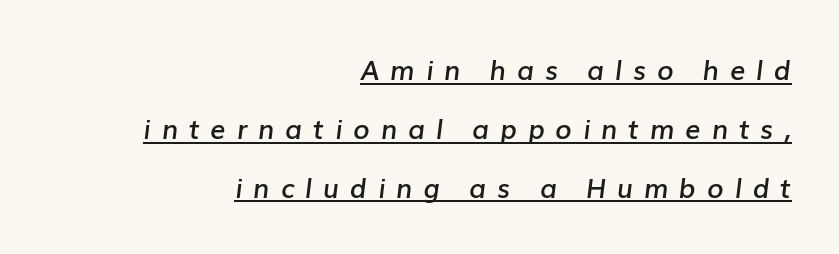
Tall strokes in this sample are angled rather than plumb. Compared with an ordinary text face, these strokes are moderately heavier — a semibold. These lines stack with their right ends in a neat column. The rendering uses the underline text-decoration. Observe the wide spacing: letters keep a clear distance from each other. The space between consecutive lines is lavish.
